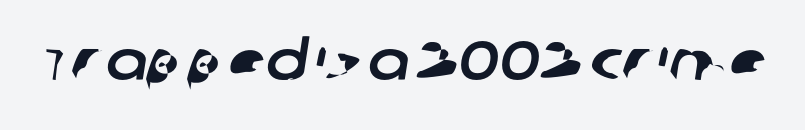
Q: Is the typeface a serif or a sans-serif typeface? A: Sans-serif.
Q: Is the text underlined? A: No.
Q: Is the spacing between letters normal or unusually wide? A: Normal.
Q: Width (condensed, normal, or wide)? A: Normal.
Q: Stroke contrast? A: Low.
Q: x-height? A: Large.
Q: Monospaced? A: No.
